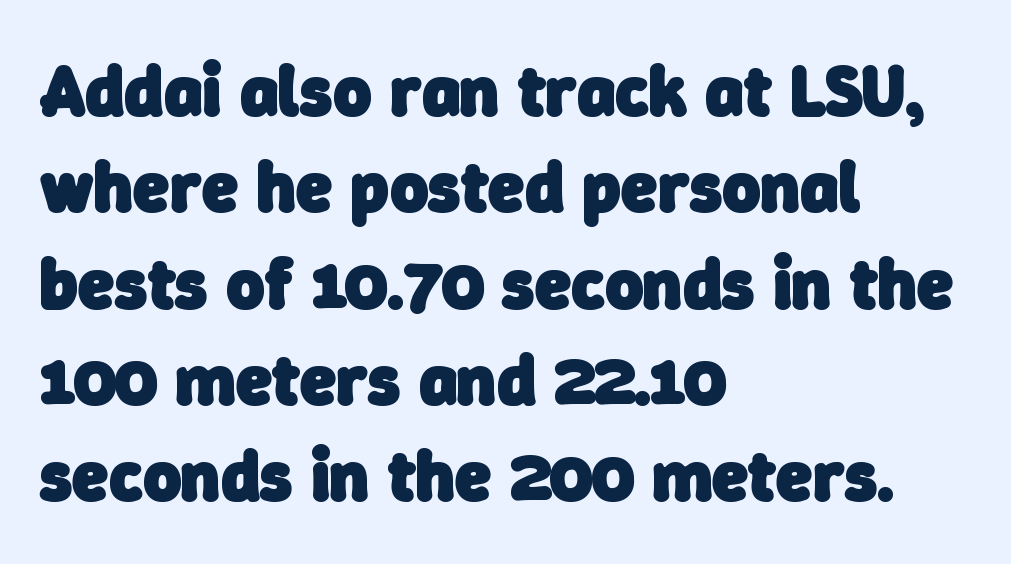
Q: Is the text bold? A: Yes.
Q: Is the typeface a serif or a sans-serif typeface? A: Sans-serif.
Q: Is the text underlined? A: No.
Q: How is the paragraph aligned? A: Left-aligned.
Q: Is the spacing between letters normal or unusually wide? A: Normal.
Q: Is the spacing between lines tight, normal or loose? A: Normal.
Q: Width (condensed, normal, or wide)? A: Normal.
Q: Stroke contrast? A: Low.
Q: x-height? A: Medium.
Q: Monospaced? A: No.
